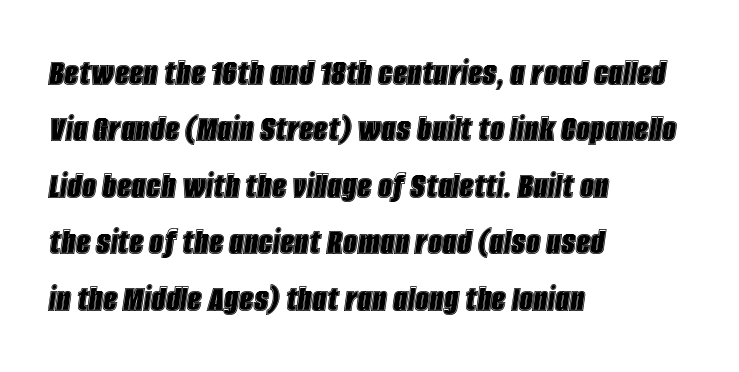
Q: Is the text italic (slanted)? A: Yes, it leans right by about 8 degrees.
Q: Is the text underlined? A: No.
Q: How is the paragraph aligned? A: Left-aligned.
Q: Is the spacing between letters normal or unusually wide? A: Normal.
Q: Is the spacing between lines tight, normal or loose? A: Normal.
Q: Width (condensed, normal, or wide)? A: Condensed.
Q: x-height? A: Large.
Q: Monospaced? A: No.
